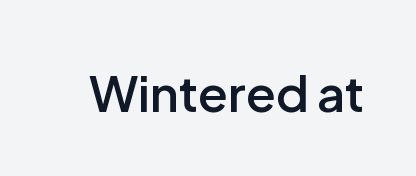
{"serif": "no", "italic": "no", "bold": "semi", "weight": "semibold", "width": "normal", "stroke_contrast": "low", "x_height": "medium", "monospaced": "no", "underline": "no", "letter_spacing": "normal", "letter_spacing_em": 0.0, "glyph_px": 49}
